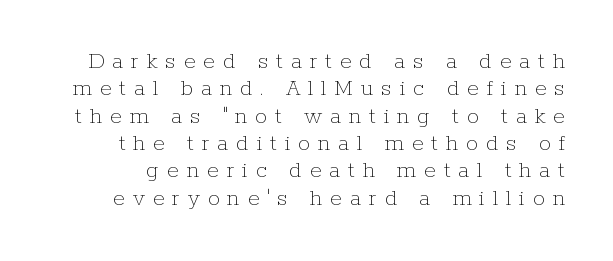
{"italic": "no", "bold": "no", "underline": "no", "line_spacing": "tight", "line_spacing_ratio": 1.14, "letter_spacing": "wide", "letter_spacing_em": 0.33, "glyph_px": 24}
